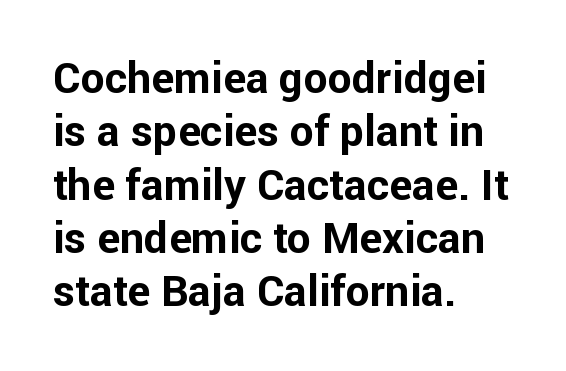
The characters display no serif detailing; their extremities are plain. No italicization has been applied; the sample stays upright. Heavy-handed strokes throughout: this text is bold. The face used here is proportionally spaced, like ordinary book or web type. Anything drawn beneath the words? Only blank space.
